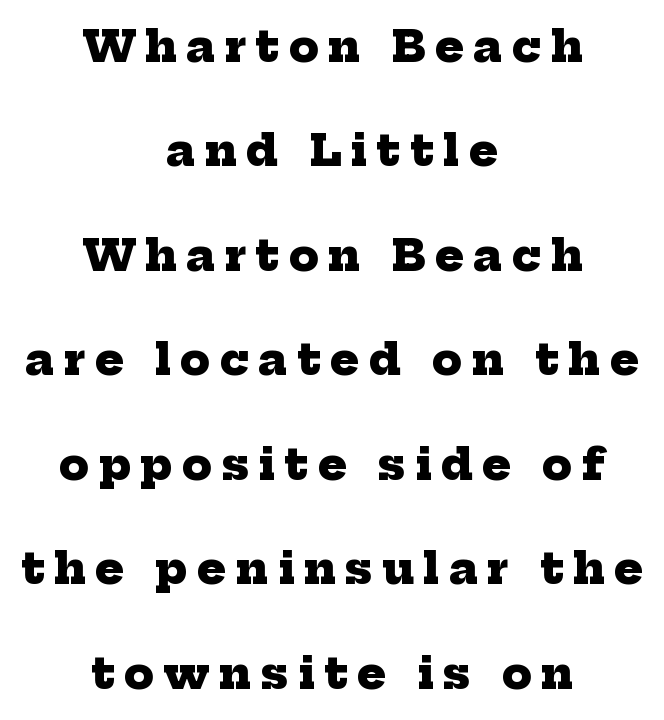
Examine the stroke ends and you'll spot serifs. In CSS terms this would be text-align: center. Students, observe: this is what heavily led, spacious text looks like. Here the designer chose a conventional face with non-uniform glyph widths.
